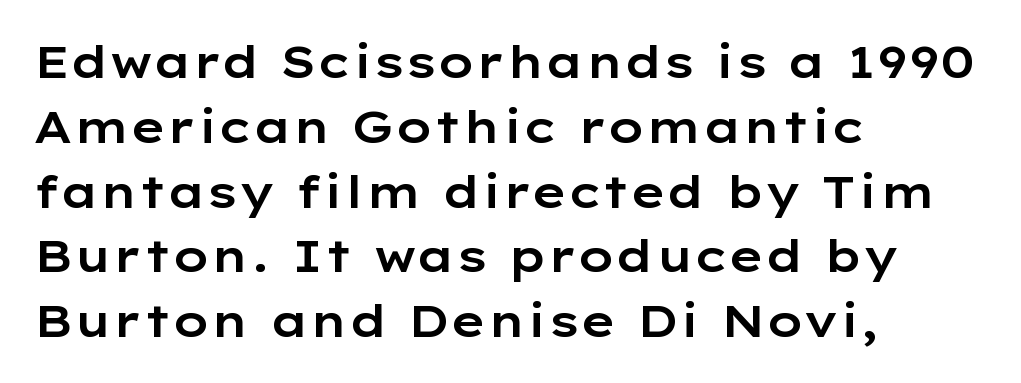
Q: Is the text italic (slanted)? A: No, it is upright.
Q: Is the typeface a serif or a sans-serif typeface? A: Sans-serif.
Q: Is the text underlined? A: No.
Q: How is the paragraph aligned? A: Left-aligned.
Q: Is the spacing between letters normal or unusually wide? A: Normal.
Q: Is the spacing between lines tight, normal or loose? A: Normal.
Q: Width (condensed, normal, or wide)? A: Wide.
Q: Stroke contrast? A: Low.
Q: x-height? A: Medium.
Q: Monospaced? A: No.
